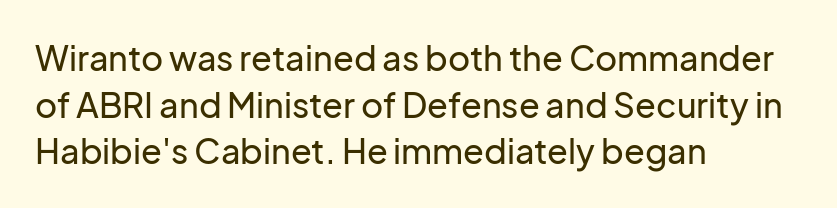
The image shows 34 px sans-serif type, upright; set left-aligned, normal line spacing (1.37x), normal letter spacing, not underlined; low stroke contrast and a medium x-height.
